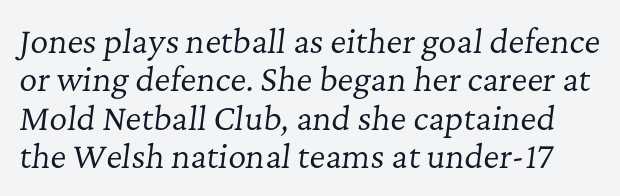
The image shows 31 px regular-weight serif type, italic (leaning right); set line spacing 1.24x, normal letter spacing, not underlined; low stroke contrast and a medium x-height.
